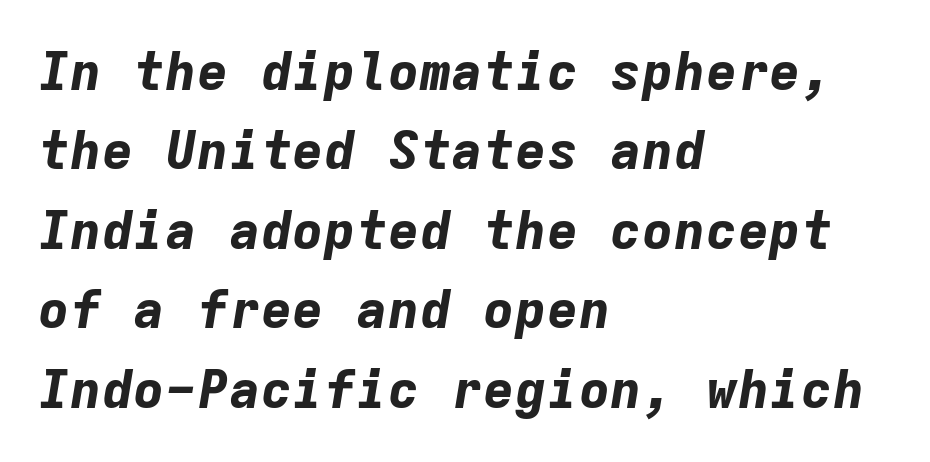
Here the designer chose a console-style face with uniform glyph widths. Every character sits at an angle, as italics do. The string is rendered with underlining switched off. The gaps between neighbouring characters are ordinary and unremarkable.
